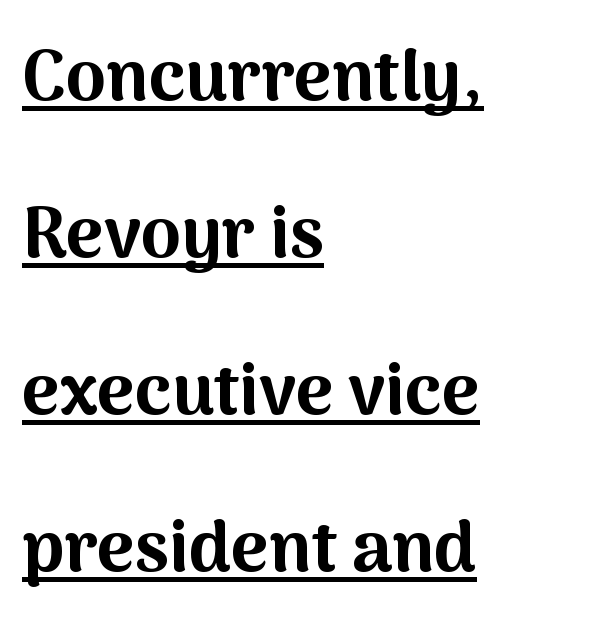
Q: Is the text bold? A: Yes.
Q: Is the text italic (slanted)? A: No, it is upright.
Q: Is the typeface a serif or a sans-serif typeface? A: Sans-serif.
Q: Is the text underlined? A: Yes.
Q: How is the paragraph aligned? A: Left-aligned.
Q: Is the spacing between letters normal or unusually wide? A: Normal.
Q: Is the spacing between lines tight, normal or loose? A: Loose.
Q: Width (condensed, normal, or wide)? A: Normal.
Q: Stroke contrast? A: Medium.
Q: x-height? A: Medium.
Q: Monospaced? A: No.
